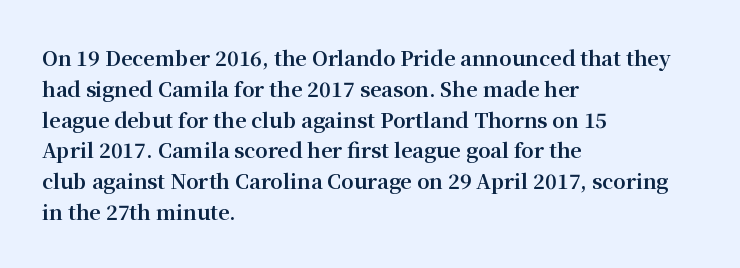
The image shows 20 px bold type, upright; set left-aligned, normal line spacing (1.54x), normal letter spacing, not underlined.
